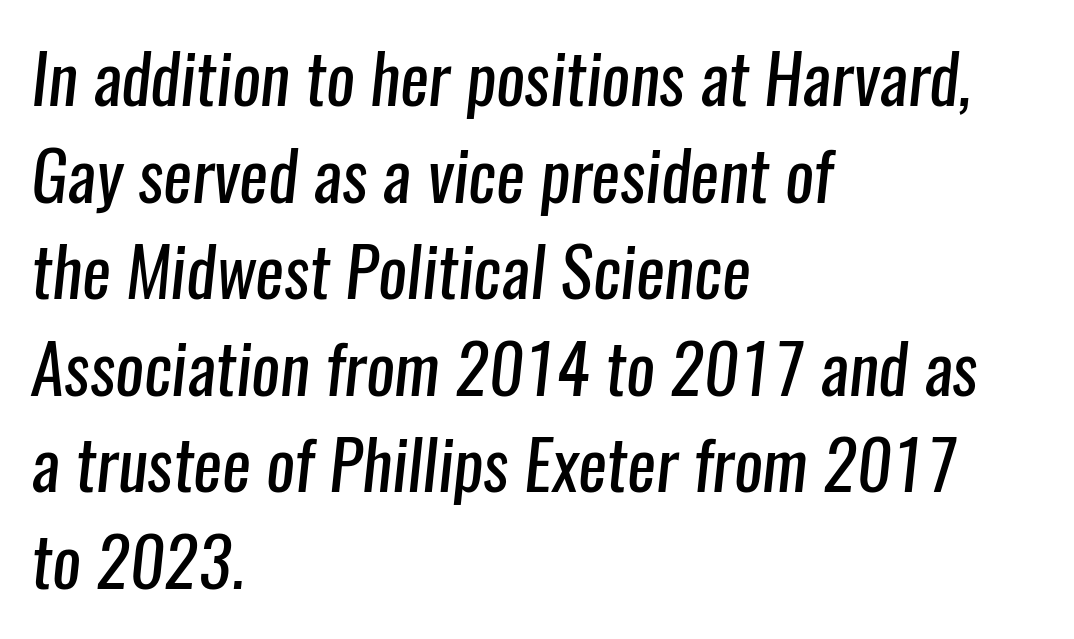
{"serif": "no", "bold": "no", "weight": "regular", "width": "condensed", "stroke_contrast": "low", "x_height": "medium", "monospaced": "no", "underline": "no", "align": "left", "line_spacing": "normal", "line_spacing_ratio": 1.42, "letter_spacing": "normal", "letter_spacing_em": 0.0, "glyph_px": 68}
